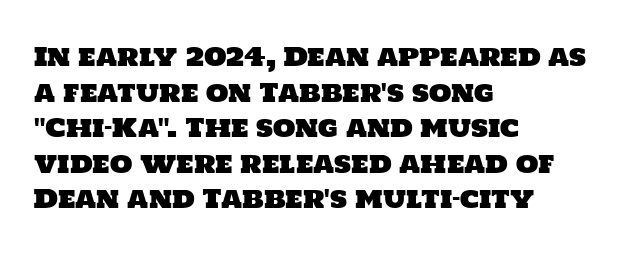
The image shows 26 px text type; set left-aligned, normal line spacing (1.37x), normal letter spacing, not underlined.
